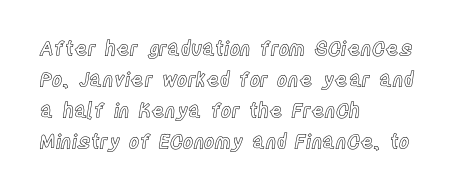
{"underline": "no", "align": "left", "line_spacing": "normal", "line_spacing_ratio": 1.55, "letter_spacing": "normal", "letter_spacing_em": 0.0, "glyph_px": 20}
